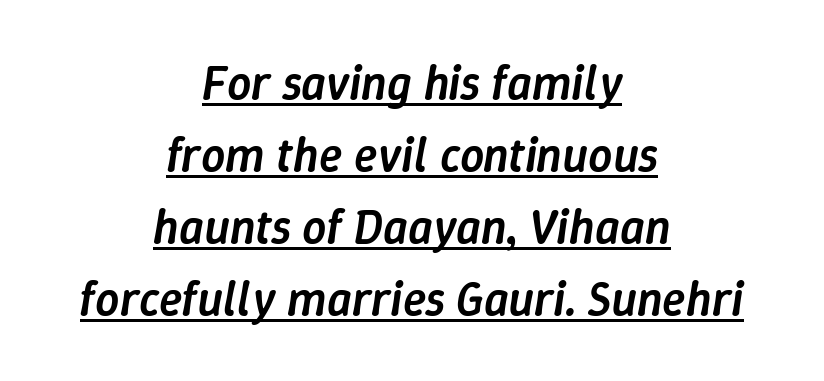
Decoration check: the copy is underlined. The rendering keeps characters at their native spacing. The rendering uses a semibold face; strokes are thickened but not to full bold. Proportional: the letters do not fall into vertical columns.
